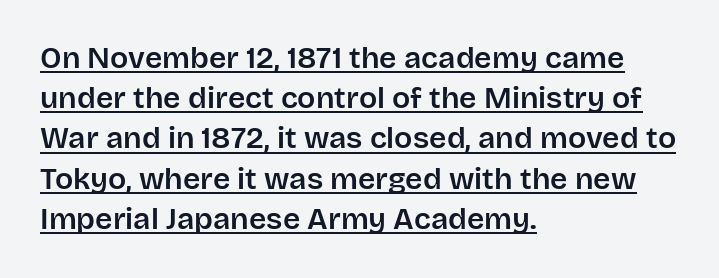
The image shows 30 px sans-serif type, upright; set left-aligned, normal line spacing (1.34x), normal letter spacing, underlined; low stroke contrast and a large x-height.
